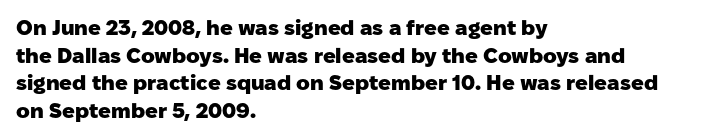
The image shows 21 px bold type, upright; set left-aligned, normal line spacing (1.31x), normal letter spacing, not underlined.
